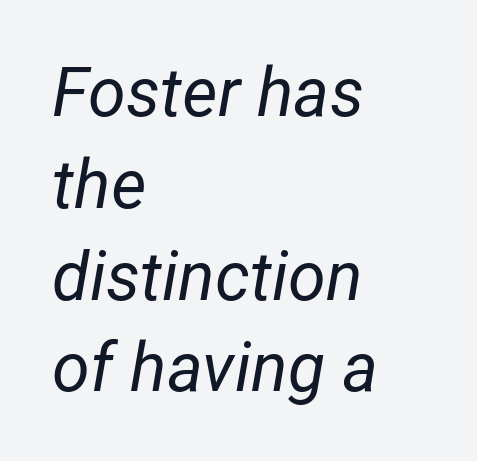
{"italic": "yes", "lean": "right", "slant_degrees": 12, "bold": "no", "weight": "regular", "width": "normal", "stroke_contrast": "low", "x_height": "medium", "monospaced": "no", "underline": "no", "align": "left", "line_spacing": "normal", "line_spacing_ratio": 1.35, "letter_spacing": "normal", "letter_spacing_em": 0.0, "glyph_px": 68}
